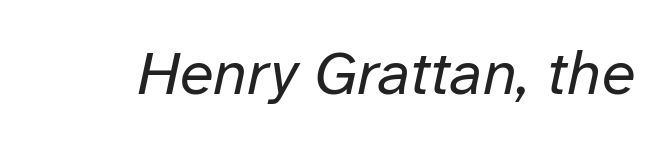
Q: Is the text bold? A: No.
Q: Is the text italic (slanted)? A: Yes, it leans right by about 12 degrees.
Q: Is the text underlined? A: No.
Q: Is the spacing between letters normal or unusually wide? A: Normal.
Q: Width (condensed, normal, or wide)? A: Normal.
Q: Stroke contrast? A: Low.
Q: x-height? A: Medium.
Q: Monospaced? A: No.
